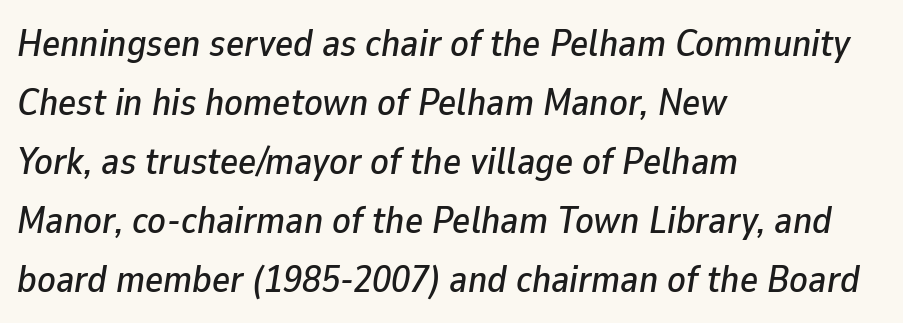
It's the slanting kind of type. Descenders are the only things crossing below the line. The horizontal fit of the characters is conventional and even. The rag falls on the right side of this text block. The rows are spaced the way most documents space them. The face used here is proportionally spaced, like ordinary book or web type.
